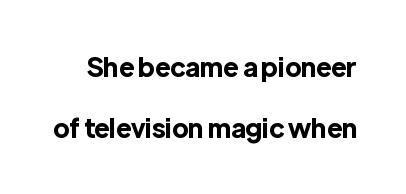
The image shows 26 px bold type, upright; set loose line spacing (2.35x), normal letter spacing, not underlined.
